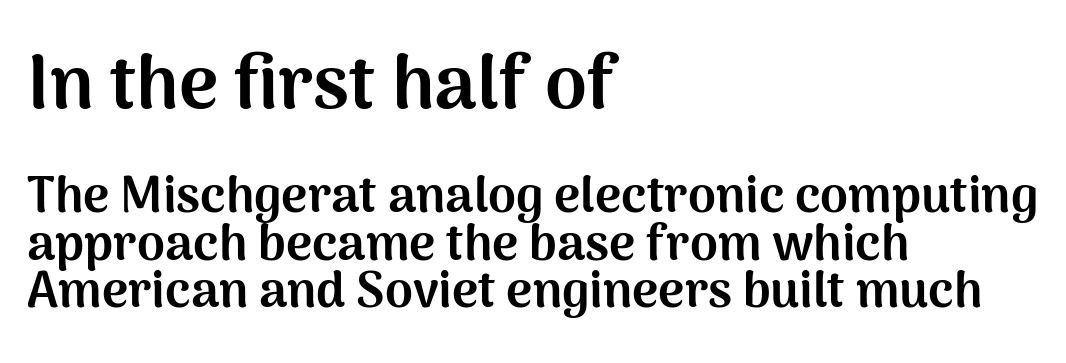
The image shows 75 px bold sans-serif type, upright; set left-aligned, tight line spacing (0.95x), normal letter spacing, not underlined; the first (top) block is 1.5x larger; medium stroke contrast and a medium x-height.
